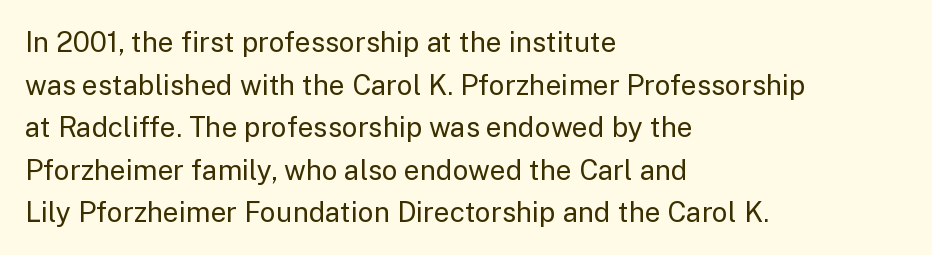
Q: Is the text bold? A: No.
Q: Is the text italic (slanted)? A: No, it is upright.
Q: Is the typeface a serif or a sans-serif typeface? A: Sans-serif.
Q: Is the text underlined? A: No.
Q: How is the paragraph aligned? A: Left-aligned.
Q: Is the spacing between letters normal or unusually wide? A: Normal.
Q: Is the spacing between lines tight, normal or loose? A: Normal.
Q: Width (condensed, normal, or wide)? A: Normal.
Q: Stroke contrast? A: Low.
Q: x-height? A: Medium.
Q: Monospaced? A: No.
